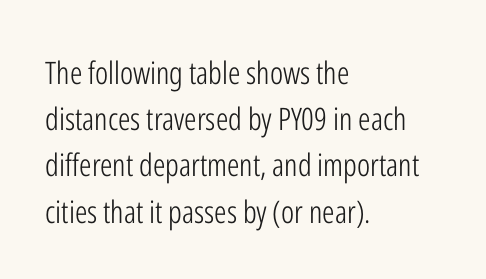
{"serif": "no", "italic": "no", "bold": "no", "weight": "light", "width": "condensed", "stroke_contrast": "low", "x_height": "medium", "monospaced": "no", "underline": "no", "align": "left", "line_spacing": "normal", "line_spacing_ratio": 1.49, "letter_spacing": "normal", "letter_spacing_em": 0.0, "glyph_px": 31}
